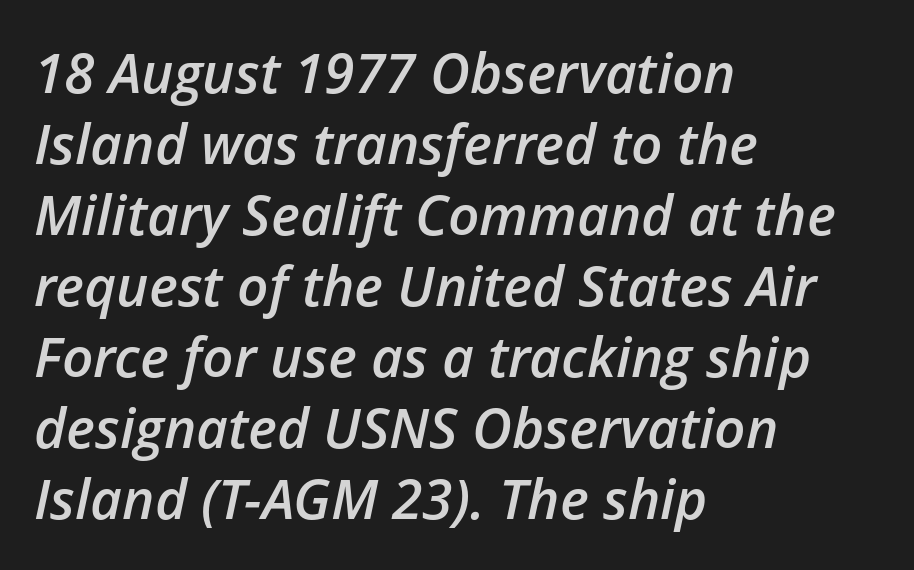
Q: Is the text bold? A: Semi-bold.
Q: Is the text italic (slanted)? A: Yes, it leans right by about 12 degrees.
Q: Is the text underlined? A: No.
Q: How is the paragraph aligned? A: Left-aligned.
Q: Is the spacing between letters normal or unusually wide? A: Normal.
Q: Is the spacing between lines tight, normal or loose? A: Normal.
Q: Width (condensed, normal, or wide)? A: Normal.
Q: Stroke contrast? A: Low.
Q: x-height? A: Medium.
Q: Monospaced? A: No.
